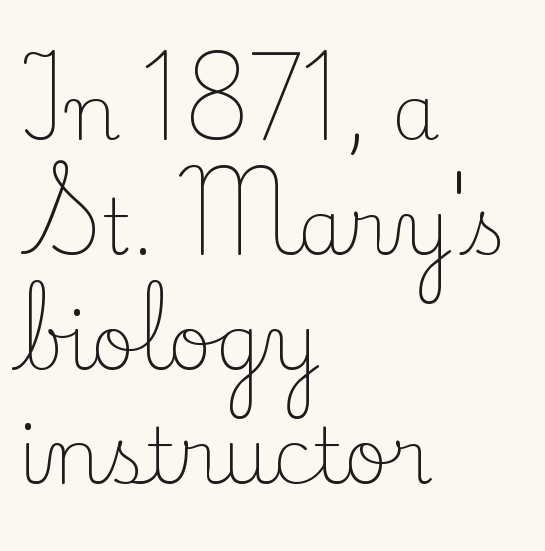
A typesetter would call this proportional, since set widths differ per character. Unlike italic type, these characters show no tilt at all. Type without underlining. The rendering anchors every line to the left-hand side. No chunkiness to these letters — they're not bold.
